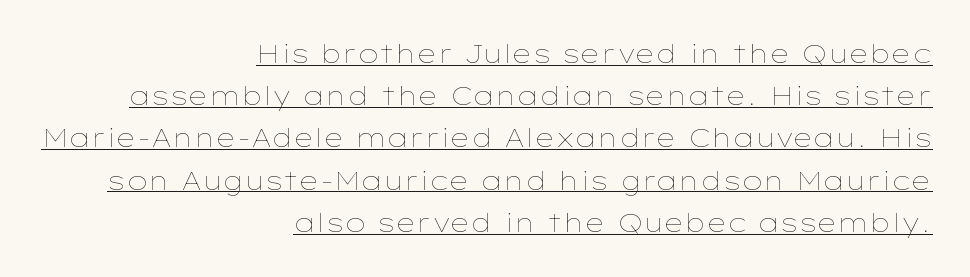
Characters follow at the spacing the type designer built in. Letters have the restrained weight of plain body copy at most. The rows are spaced the way most documents space them. Descenders here cross a horizontal rule under the line. Layout note: lines flush right. Every stem runs plumb, perpendicular to the baseline.
